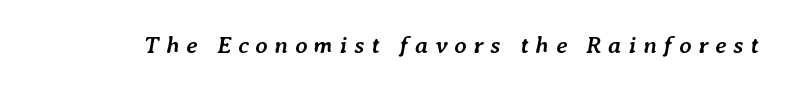
{"italic": "yes", "lean": "right", "slant_degrees": 7, "bold": "yes", "underline": "no", "letter_spacing": "wide", "letter_spacing_em": 0.28, "glyph_px": 24}
